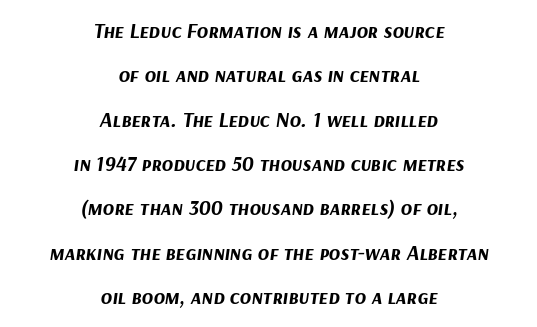
The image shows 21 px bold type, italic (leaning right); set centered, loose line spacing (2.11x), normal letter spacing, not underlined.
